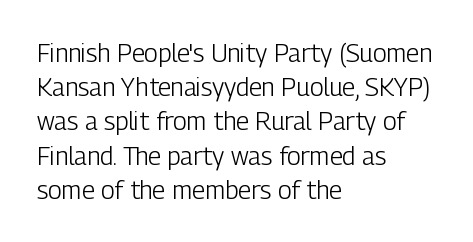
Q: Is the text bold? A: No.
Q: Is the text italic (slanted)? A: No, it is upright.
Q: Is the text underlined? A: No.
Q: How is the paragraph aligned? A: Left-aligned.
Q: Is the spacing between letters normal or unusually wide? A: Normal.
Q: Is the spacing between lines tight, normal or loose? A: Normal.
